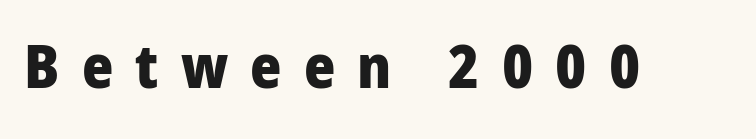
Q: Is the text bold? A: Yes.
Q: Is the text italic (slanted)? A: No, it is upright.
Q: Is the typeface a serif or a sans-serif typeface? A: Sans-serif.
Q: Is the text underlined? A: No.
Q: Is the spacing between letters normal or unusually wide? A: Unusually wide.
Q: Width (condensed, normal, or wide)? A: Normal.
Q: Stroke contrast? A: Low.
Q: x-height? A: Medium.
Q: Monospaced? A: No.
